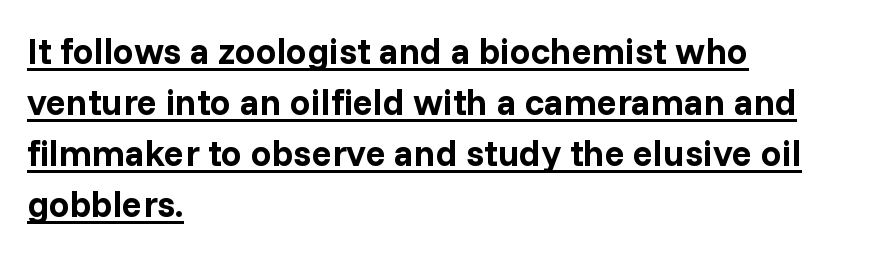
The image shows 37 px bold sans-serif type, upright; set left-aligned, normal line spacing (1.38x), normal letter spacing, underlined; low stroke contrast and a medium x-height.
